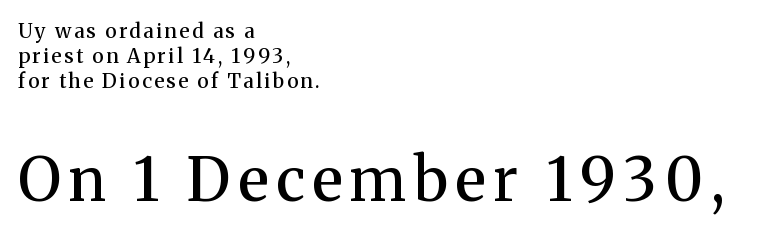
Honestly, the row spacing looks completely unremarkable. Character size in the trailing block exceeds that of the leading block. These lines are rendered in a variable-pitch font. Italic: no, the glyphs are upright roman. This is serif lettering, the kind often seen in printed books. Its strokes are somewhat broadened, the hallmark of semibold type.
